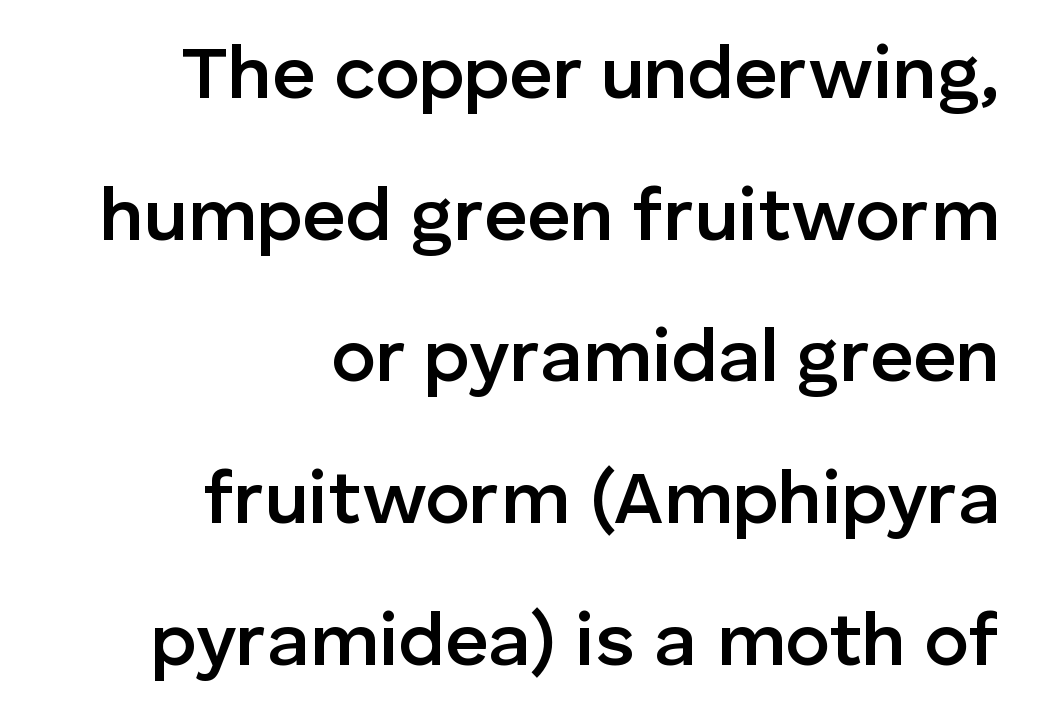
Q: Is the text bold? A: Semi-bold.
Q: Is the text italic (slanted)? A: No, it is upright.
Q: Is the typeface a serif or a sans-serif typeface? A: Sans-serif.
Q: Is the text underlined? A: No.
Q: How is the paragraph aligned? A: Right-aligned.
Q: Is the spacing between letters normal or unusually wide? A: Normal.
Q: Width (condensed, normal, or wide)? A: Normal.
Q: Stroke contrast? A: Low.
Q: x-height? A: Medium.
Q: Monospaced? A: No.
